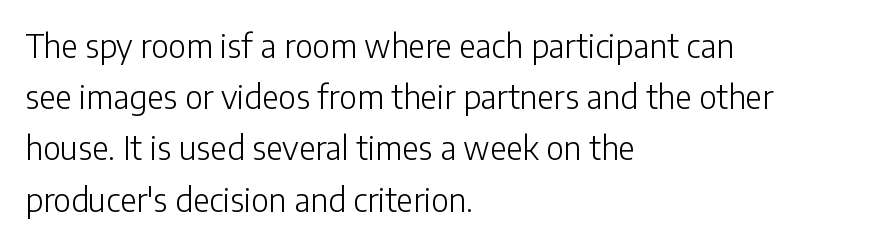
Q: Is the text bold? A: No.
Q: Is the text italic (slanted)? A: No, it is upright.
Q: Is the typeface a serif or a sans-serif typeface? A: Sans-serif.
Q: Is the text underlined? A: No.
Q: How is the paragraph aligned? A: Left-aligned.
Q: Is the spacing between letters normal or unusually wide? A: Normal.
Q: Is the spacing between lines tight, normal or loose? A: Normal.
Q: Width (condensed, normal, or wide)? A: Normal.
Q: Stroke contrast? A: Low.
Q: x-height? A: Medium.
Q: Monospaced? A: No.
